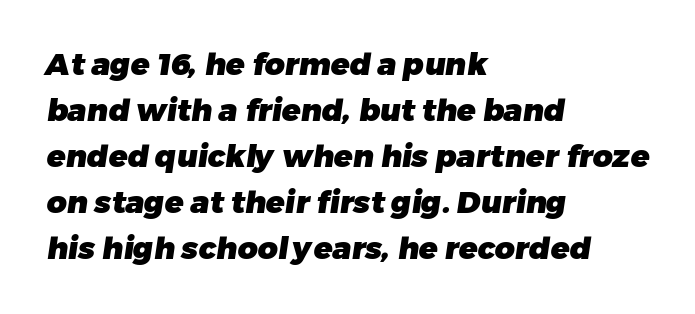
Where is the straight margin? On the left. Here the glyphs are tracked normally, forming tight word shapes. You could not count columns in this text — the font is proportionally spaced. Look at the stroke-to-counter ratio: heavy, a bold. Observe the absence of serifs on each vertical stroke in this sample. Vertical spacing — default.
